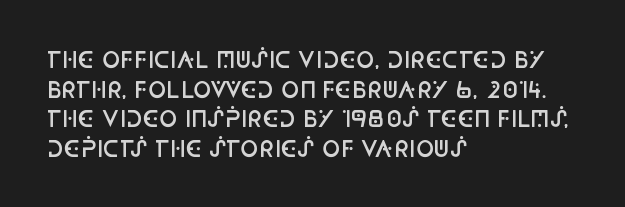
No word sits above an underline. Look at the stroke-to-counter ratio: somewhat heavy, a semibold. When letters stand straight like this, we call the style roman or upright. Observe the ordinary spacing: letters are neighbours, not strangers. The space between consecutive lines is moderate.
